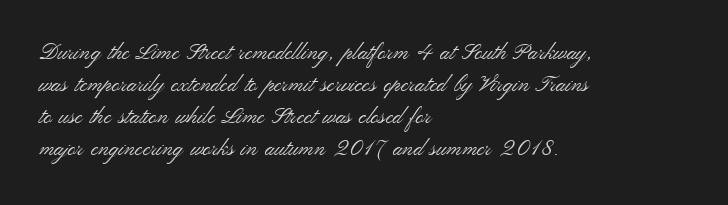
Weight: in the light-to-regular range. These lines keep a tight, regular rhythm from letter to letter. Any mark beneath the type? The region is blank. Left-aligned paragraph, ragged on the right. Honestly, the row spacing looks completely unremarkable.
